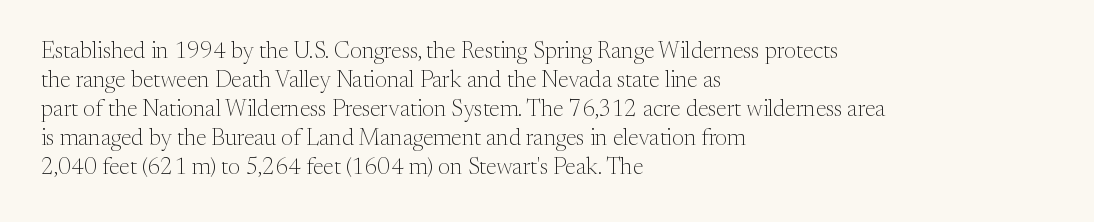
The image shows 23 px text type, upright; set left-aligned, normal line spacing (1.26x), normal letter spacing, not underlined.
